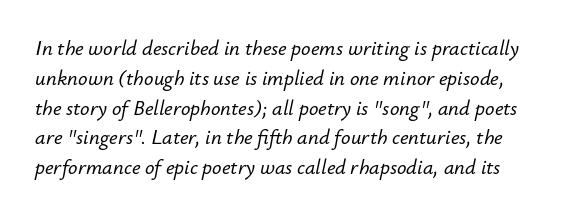
The image shows 21 px text type, italic (leaning right); set normal line spacing (1.42x), normal letter spacing, not underlined.
